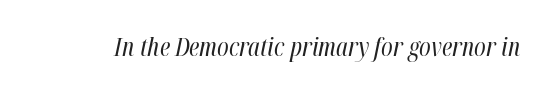
A quiet, ordinary-to-light weight characterises the typeface. A typesetter would call this zero additional tracking. The typography opts for an oblique posture over an upright one. Beneath every word, the page is bare.
